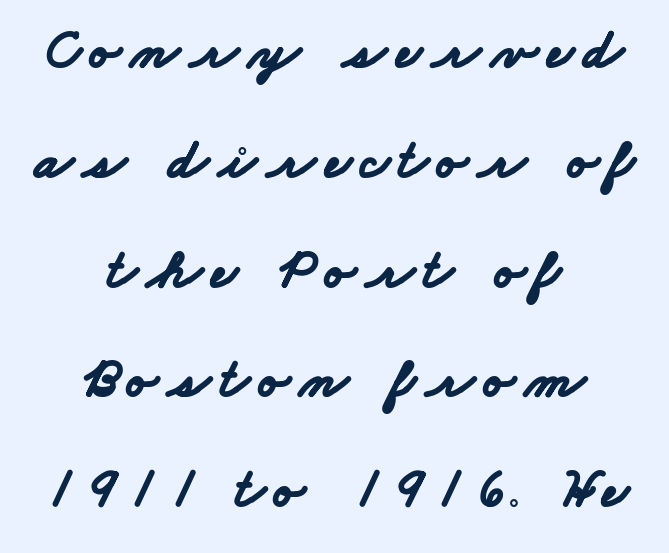
Lines of text with bare space underneath. Are there feet on the stems? There aren't — it's a sans. Thick stems and heavy bowls — unmistakably bold. Looks like regular typesetting: each glyph gets only the width it needs. The paragraph shown floats in the horizontal middle.
